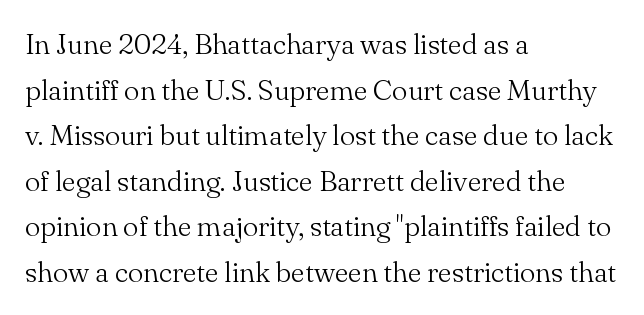
Typeset ragged right — the left edge is the straight one. The lines sit at an ordinary, default distance from one another. The face used here is proportionally spaced, like ordinary book or web type. The type sits square on the baseline with zero lean. What kind of face is this? One with serifs. No word sits above an underline.
